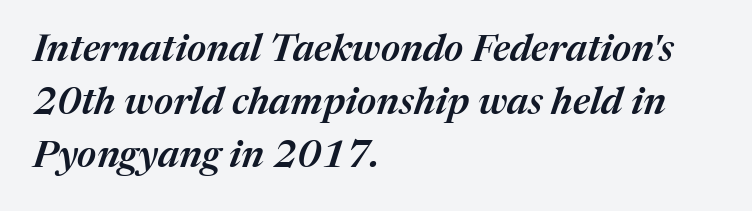
The image shows 38 px semibold type, italic (leaning right); set left-aligned, normal line spacing (1.39x), normal letter spacing, not underlined; medium stroke contrast and a medium x-height.
